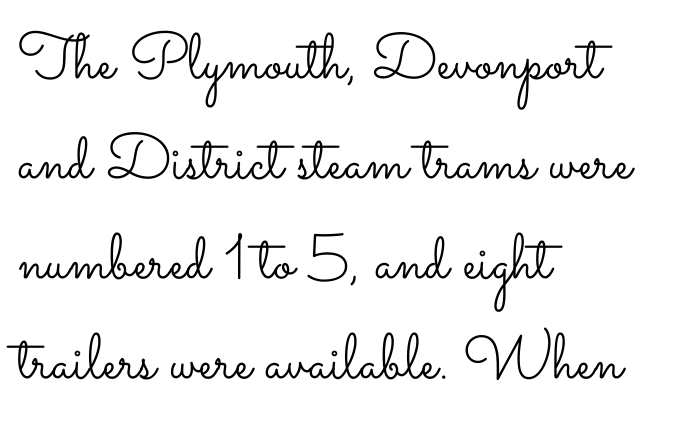
The string is rendered with underlining switched off. You could not count columns in this text — the font is proportionally spaced. Notice how the passage keeps a crisp vertical edge on the left only. How would I describe the line gaps? Plain and ordinary. Letters have the restrained weight of plain body copy at most.
